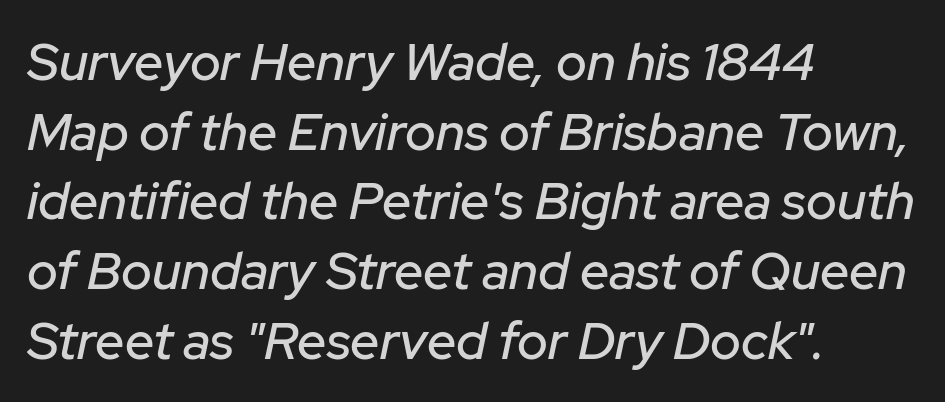
Q: Is the text italic (slanted)? A: Yes, it leans right by about 12 degrees.
Q: Is the text underlined? A: No.
Q: How is the paragraph aligned? A: Left-aligned.
Q: Is the spacing between letters normal or unusually wide? A: Normal.
Q: Is the spacing between lines tight, normal or loose? A: Normal.
Q: Width (condensed, normal, or wide)? A: Normal.
Q: Stroke contrast? A: Low.
Q: x-height? A: Medium.
Q: Monospaced? A: No.
